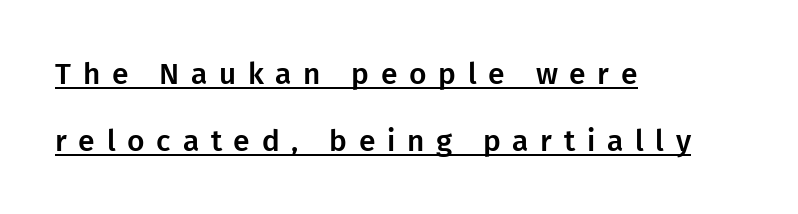
Caption: multi-line text, flush left, ragged right. The rendering uses natural spacing where letterforms have individual widths. Like a heading marked for emphasis, these lines bear an underscore. The type is letterspaced generously, with wide tracking.
